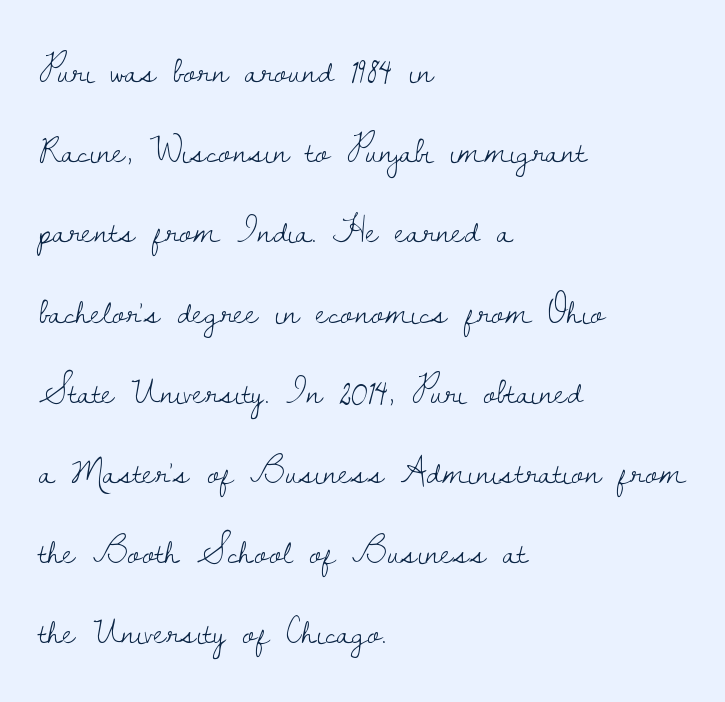
This rendering features lettering with no underline. These lines are composed in type with serifs. In terms of leading, this rendering errs on the spacious side. The rendering uses natural spacing where letterforms have individual widths. Leftover space on each line is placed entirely after the last word.
